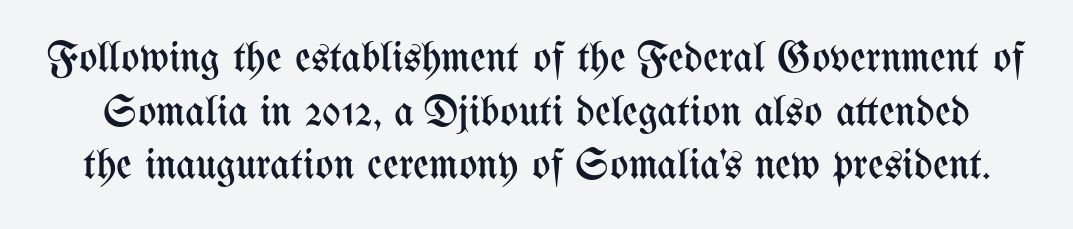
The image shows 43 px regular-weight, condensed type, upright; set normal line spacing (1.25x), normal letter spacing, not underlined; medium stroke contrast and a medium x-height.
